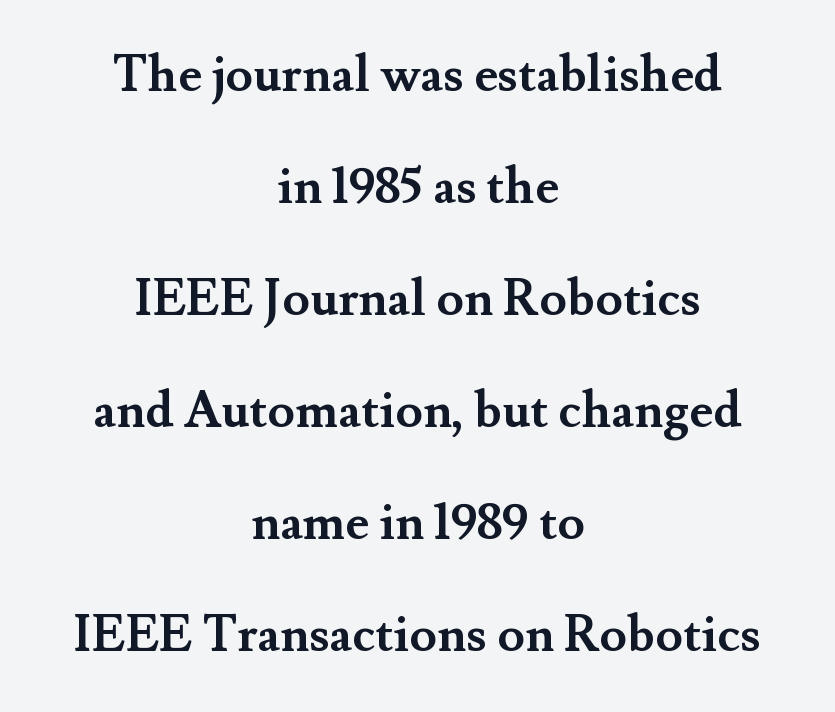
The image shows 50 px semibold serif type, upright; set centered, loose line spacing (2.24x), normal letter spacing, not underlined; medium stroke contrast and a small x-height.
